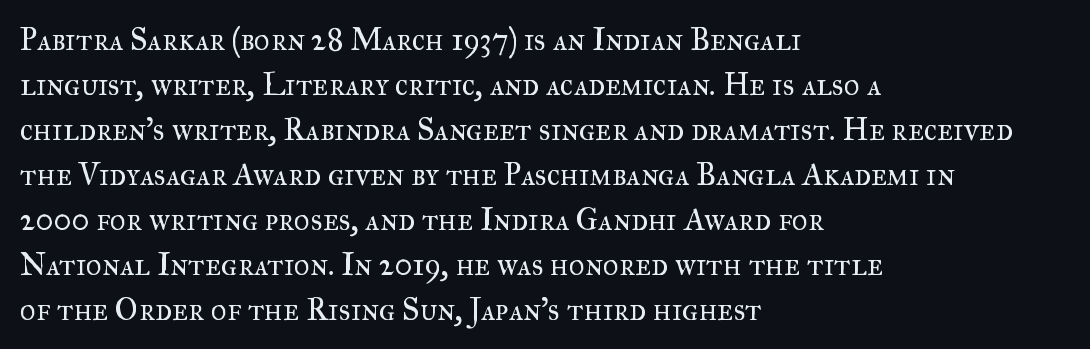
The image shows 31 px regular-weight serif type, upright; set left-aligned, normal line spacing (1.45x), normal letter spacing, not underlined; medium stroke contrast and a small x-height.
